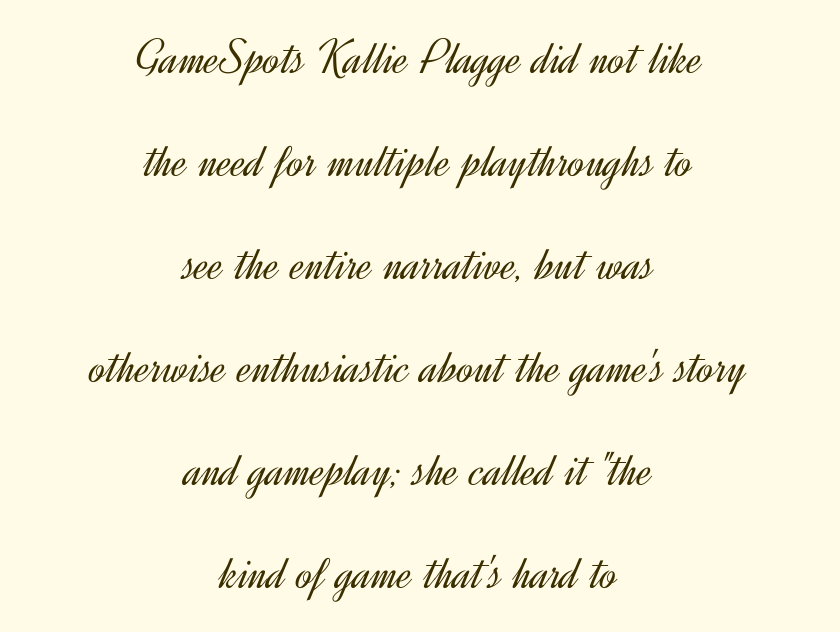
This sample is center-justified, so both line endings float freely. Honestly, the rows look like they've been pulled way apart. Each row of text sits above clean, open space. This sample uses plain, unmodified letter spacing. Each letter keeps its own natural width here, so spacing adapts to shape. Regarding serifs, this sample does without them.
